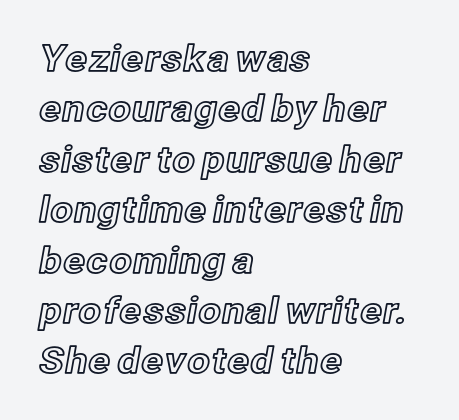
{"width": "normal", "x_height": "medium", "monospaced": "no", "underline": "no", "align": "left", "line_spacing": "normal", "line_spacing_ratio": 1.4, "letter_spacing": "normal", "letter_spacing_em": 0.0, "glyph_px": 36}
